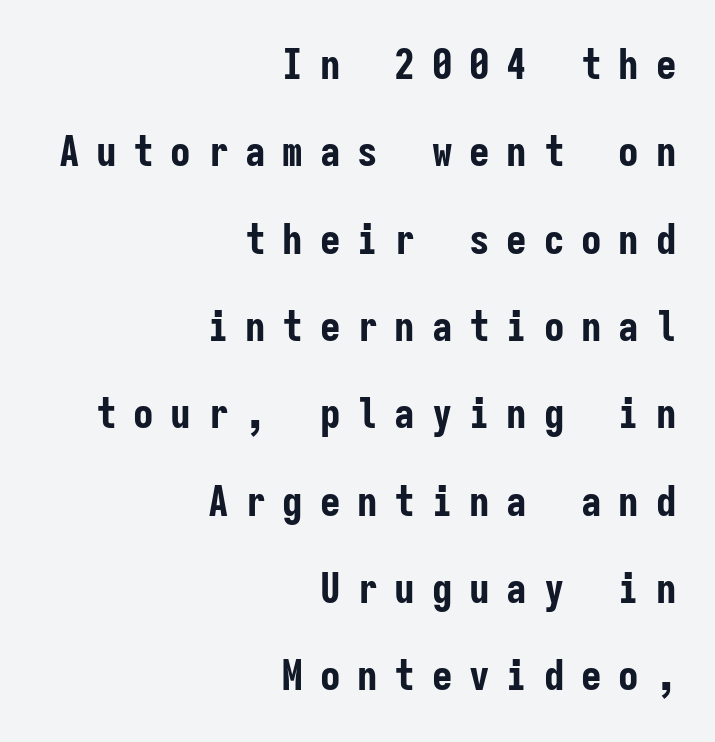
The image shows 41 px bold, condensed sans-serif type, upright, monospaced; set right-aligned, loose line spacing (2.13x), unusually wide letter spacing (+0.41 em), not underlined; low stroke contrast and a medium x-height.
